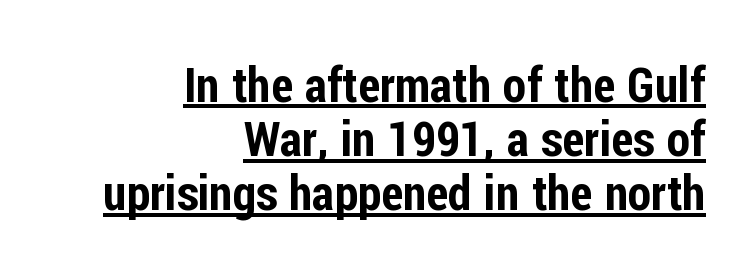
Vertical strokes here are truly vertical. Observe the absence of serifs on each vertical stroke in this sample. Here the designer chose a conventional face with non-uniform glyph widths. The line texture is even and compact thanks to regular tracking.
